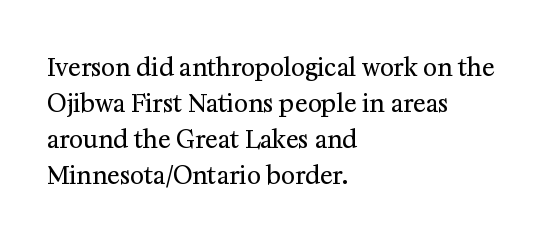
Q: Is the text bold? A: No.
Q: Is the text italic (slanted)? A: No, it is upright.
Q: Is the text underlined? A: No.
Q: How is the paragraph aligned? A: Left-aligned.
Q: Is the spacing between letters normal or unusually wide? A: Normal.
Q: Is the spacing between lines tight, normal or loose? A: Normal.
